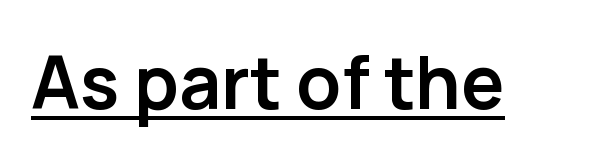
Q: Is the text bold? A: Yes.
Q: Is the text italic (slanted)? A: No, it is upright.
Q: Is the typeface a serif or a sans-serif typeface? A: Sans-serif.
Q: Is the text underlined? A: Yes.
Q: Is the spacing between letters normal or unusually wide? A: Normal.
Q: Width (condensed, normal, or wide)? A: Normal.
Q: Stroke contrast? A: Low.
Q: x-height? A: Medium.
Q: Monospaced? A: No.
